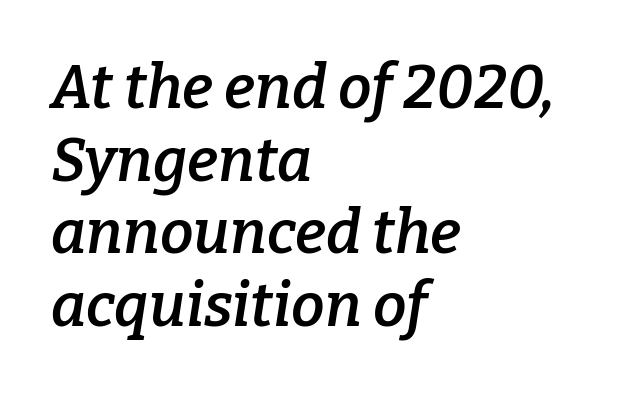
Observe the serifs anchoring each vertical stroke in this sample. The tracking reads as untouched default to a designer's eye. Horizontally, the lines are justified to the leading edge only. Has an underline been added? It has not. The whole block is typeset with a tilt. The face used here is proportionally spaced, like ordinary book or web type.
